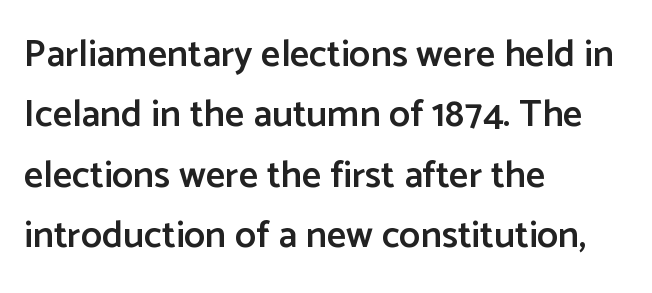
Q: Is the text bold? A: Semi-bold.
Q: Is the text italic (slanted)? A: No, it is upright.
Q: Is the typeface a serif or a sans-serif typeface? A: Sans-serif.
Q: Is the text underlined? A: No.
Q: How is the paragraph aligned? A: Left-aligned.
Q: Is the spacing between letters normal or unusually wide? A: Normal.
Q: Is the spacing between lines tight, normal or loose? A: Normal.
Q: Width (condensed, normal, or wide)? A: Normal.
Q: Stroke contrast? A: Low.
Q: x-height? A: Medium.
Q: Monospaced? A: No.
